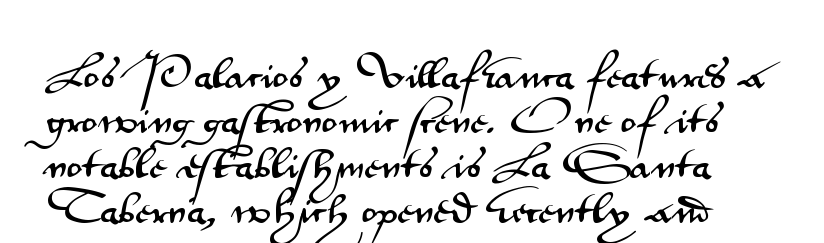
Q: Is the text italic (slanted)? A: Yes.
Q: Is the typeface a serif or a sans-serif typeface? A: Sans-serif.
Q: Is the text underlined? A: No.
Q: Is the spacing between letters normal or unusually wide? A: Normal.
Q: Is the spacing between lines tight, normal or loose? A: Normal.
Q: Width (condensed, normal, or wide)? A: Wide.
Q: Stroke contrast? A: Medium.
Q: x-height? A: Small.
Q: Monospaced? A: No.
